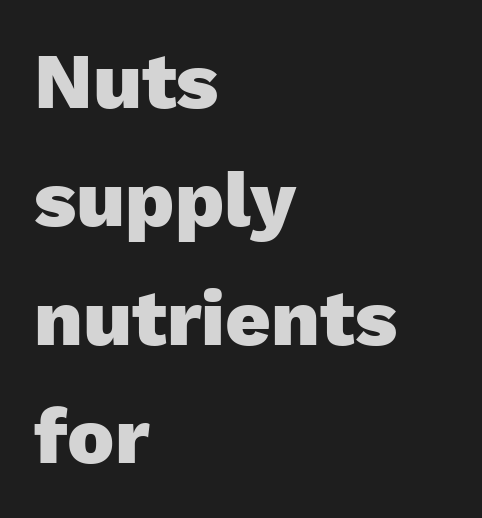
{"serif": "no", "italic": "no", "bold": "yes", "weight": "heavy", "width": "normal", "stroke_contrast": "low", "x_height": "medium", "monospaced": "no", "underline": "no", "align": "left", "line_spacing": "normal", "line_spacing_ratio": 1.5, "letter_spacing": "normal", "letter_spacing_em": 0.0, "glyph_px": 79}
